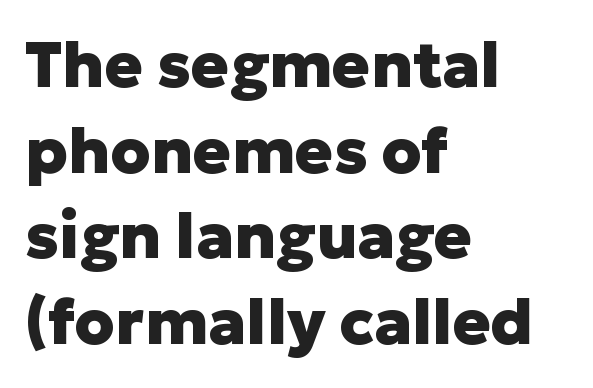
The image shows 63 px heavy sans-serif type, upright; set left-aligned, normal line spacing (1.36x), normal letter spacing, not underlined; low stroke contrast and a medium x-height.
